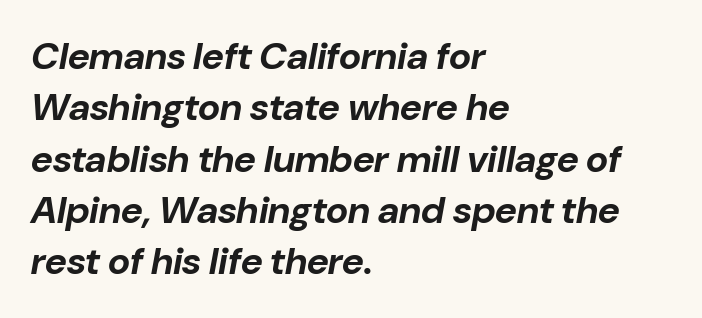
{"italic": "yes", "lean": "right", "slant_degrees": 10, "bold": "yes", "weight": "bold", "width": "normal", "stroke_contrast": "low", "x_height": "medium", "monospaced": "no", "underline": "no", "align": "left", "line_spacing": "normal", "line_spacing_ratio": 1.35, "letter_spacing": "normal", "letter_spacing_em": 0.0, "glyph_px": 38}
